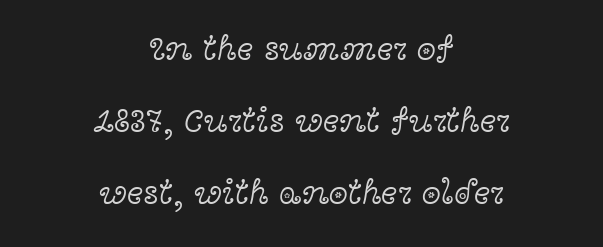
Anything drawn beneath the words? Only blank space. Nothing unusual about the tracking: characters are spaced as the font intends. Is this a fixed-width face? No — the glyphs have proportional, varying widths. The rendering uses a large line-height, opening up the rows.
